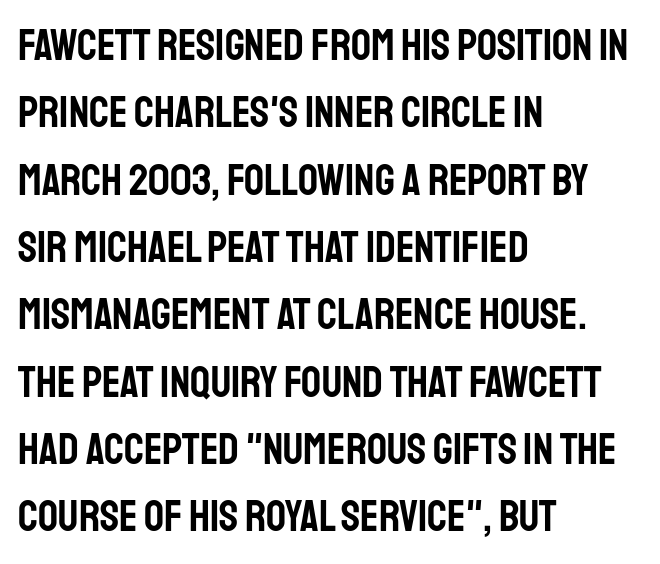
Q: Is the text italic (slanted)? A: No, it is upright.
Q: Is the typeface a serif or a sans-serif typeface? A: Sans-serif.
Q: Is the text underlined? A: No.
Q: How is the paragraph aligned? A: Left-aligned.
Q: Is the spacing between letters normal or unusually wide? A: Normal.
Q: Is the spacing between lines tight, normal or loose? A: Normal.
Q: Width (condensed, normal, or wide)? A: Condensed.
Q: Stroke contrast? A: Low.
Q: x-height? A: Large.
Q: Monospaced? A: No.
